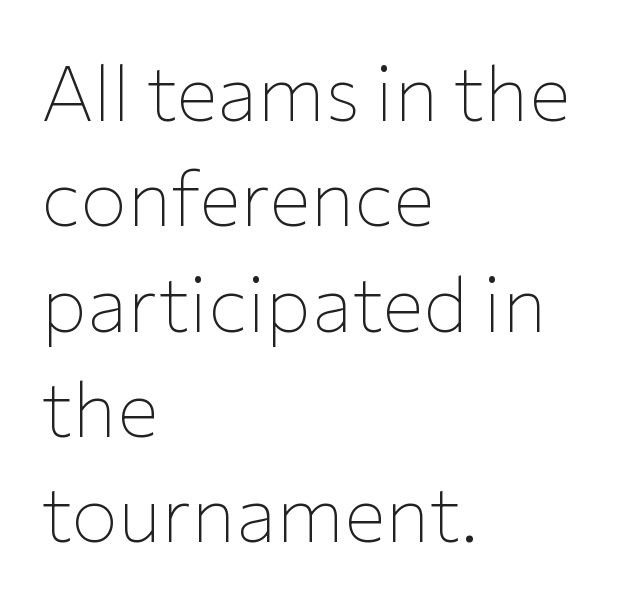
The image shows 78 px thin sans-serif type, upright; set left-aligned, normal line spacing (1.35x), normal letter spacing, not underlined; low stroke contrast and a medium x-height.
